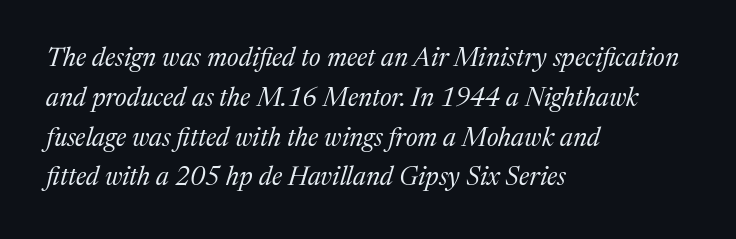
The image shows 26 px text type, italic (leaning right); set left-aligned, normal line spacing (1.53x), normal letter spacing, not underlined.
